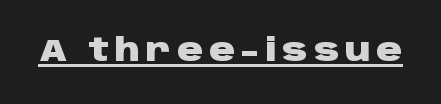
{"serif": "no", "italic": "no", "bold": "yes", "weight": "heavy", "width": "wide", "stroke_contrast": "low", "x_height": "large", "monospaced": "no", "underline": "yes", "glyph_px": 32}
